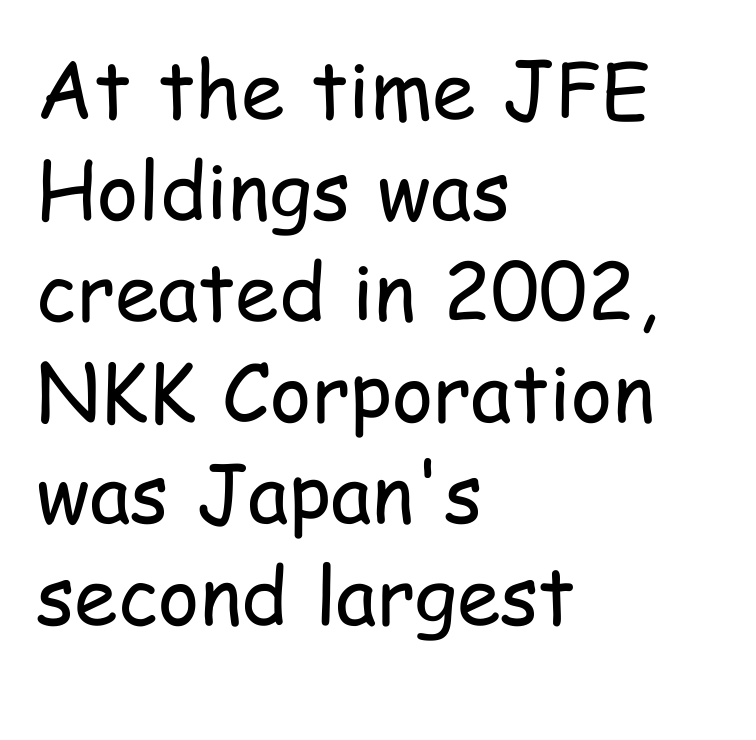
Spacing between characters is what you'd get straight out of the box. Is this a heavy cut? Hardly; it is regular or lighter. Rows of type keep a routine distance in the vertical direction. Descender tails drop into unmarked territory.
